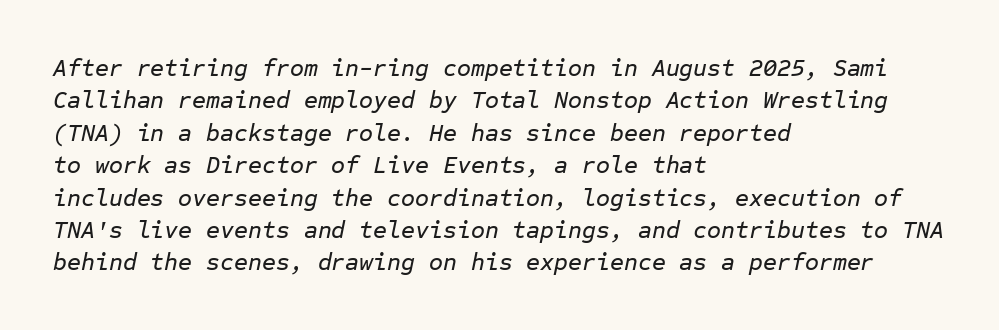
Q: Is the text italic (slanted)? A: Yes, it leans right by about 12 degrees.
Q: Is the text underlined? A: No.
Q: How is the paragraph aligned? A: Left-aligned.
Q: Is the spacing between letters normal or unusually wide? A: Normal.
Q: Is the spacing between lines tight, normal or loose? A: Normal.
